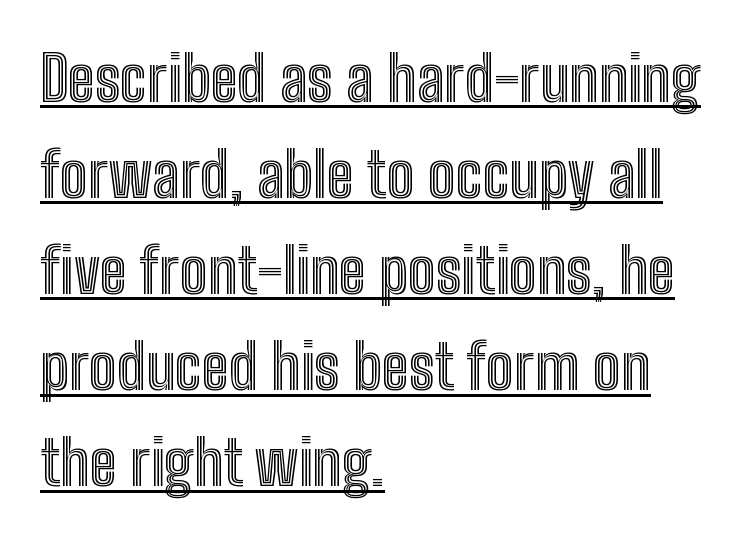
Q: Is the text italic (slanted)? A: No, it is upright.
Q: Is the text underlined? A: Yes.
Q: How is the paragraph aligned? A: Left-aligned.
Q: Is the spacing between letters normal or unusually wide? A: Normal.
Q: Is the spacing between lines tight, normal or loose? A: Normal.
Q: Width (condensed, normal, or wide)? A: Condensed.
Q: x-height? A: Medium.
Q: Monospaced? A: No.
